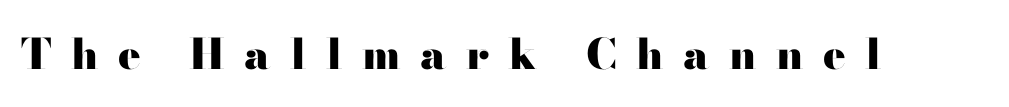
Q: Is the text bold? A: Yes.
Q: Is the text italic (slanted)? A: No, it is upright.
Q: Is the typeface a serif or a sans-serif typeface? A: Sans-serif.
Q: Is the text underlined? A: No.
Q: Is the spacing between letters normal or unusually wide? A: Unusually wide.
Q: Width (condensed, normal, or wide)? A: Wide.
Q: Stroke contrast? A: High.
Q: x-height? A: Small.
Q: Monospaced? A: No.
